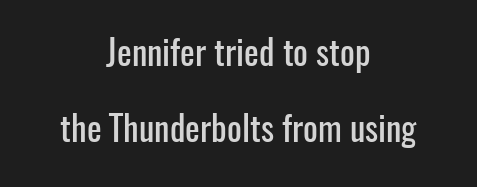
Q: Is the text italic (slanted)? A: No, it is upright.
Q: Is the typeface a serif or a sans-serif typeface? A: Sans-serif.
Q: Is the text underlined? A: No.
Q: How is the paragraph aligned? A: Centered.
Q: Is the spacing between letters normal or unusually wide? A: Normal.
Q: Is the spacing between lines tight, normal or loose? A: Loose.
Q: Width (condensed, normal, or wide)? A: Condensed.
Q: Stroke contrast? A: Low.
Q: x-height? A: Medium.
Q: Monospaced? A: No.
